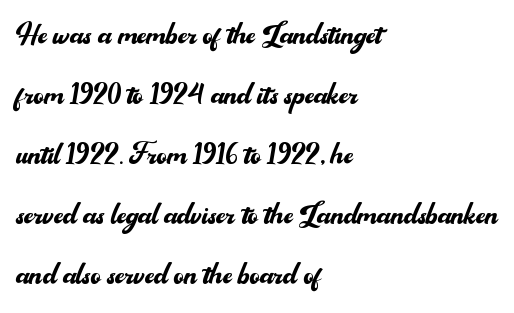
Q: Is the text bold? A: No.
Q: Is the text italic (slanted)? A: Yes.
Q: Is the typeface a serif or a sans-serif typeface? A: Sans-serif.
Q: Is the text underlined? A: No.
Q: How is the paragraph aligned? A: Left-aligned.
Q: Is the spacing between letters normal or unusually wide? A: Normal.
Q: Is the spacing between lines tight, normal or loose? A: Normal.
Q: Width (condensed, normal, or wide)? A: Normal.
Q: Stroke contrast? A: Medium.
Q: x-height? A: Small.
Q: Monospaced? A: No.
